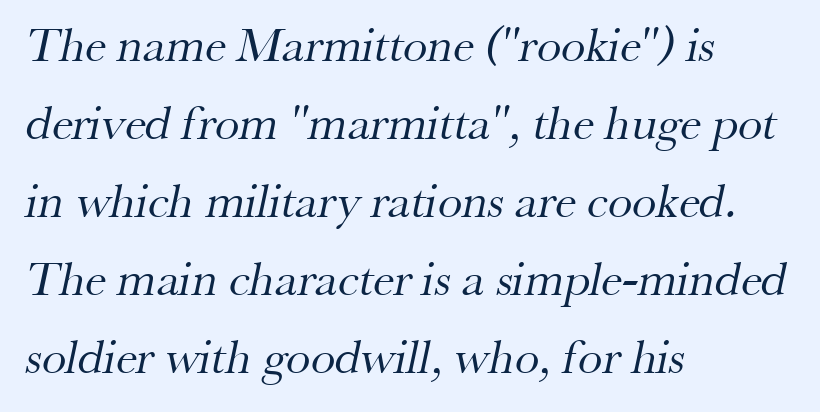
Q: Is the text bold? A: No.
Q: Is the typeface a serif or a sans-serif typeface? A: Serif.
Q: Is the text underlined? A: No.
Q: How is the paragraph aligned? A: Left-aligned.
Q: Is the spacing between letters normal or unusually wide? A: Normal.
Q: Is the spacing between lines tight, normal or loose? A: Normal.
Q: Width (condensed, normal, or wide)? A: Normal.
Q: Stroke contrast? A: Medium.
Q: x-height? A: Small.
Q: Monospaced? A: No.
